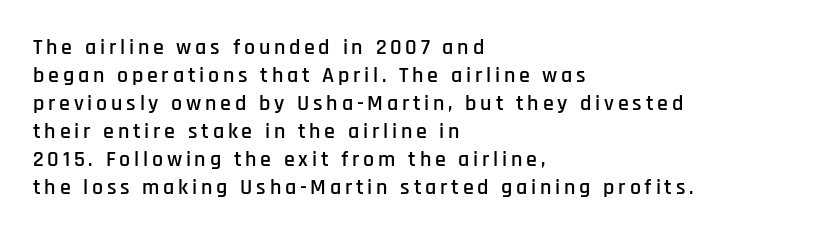
{"italic": "no", "underline": "no", "align": "left", "line_spacing": "normal", "line_spacing_ratio": 1.27, "glyph_px": 22}
